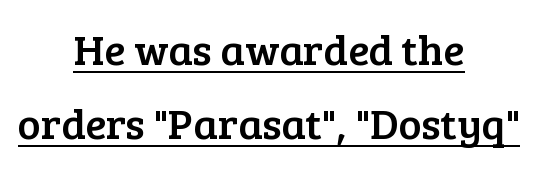
The image shows 43 px serif type, upright; set centered, line spacing 1.72x, normal letter spacing, underlined; low stroke contrast and a medium x-height.
